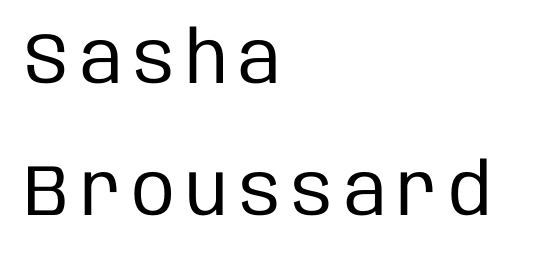
The image shows 72 px regular-weight, condensed sans-serif type, upright; set left-aligned, line spacing 1.83x, not underlined; low stroke contrast and a large x-height.
